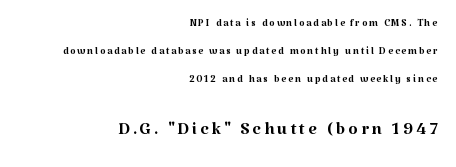
Q: Is the text bold? A: No.
Q: Is the text italic (slanted)? A: No, it is upright.
Q: Is the text underlined? A: No.
Q: How is the paragraph aligned? A: Right-aligned.
Q: Is the spacing between lines tight, normal or loose? A: Loose.
Q: Which block of text is set in a larger size, the first (top) or the second (bottom)? A: The second (bottom) one.
